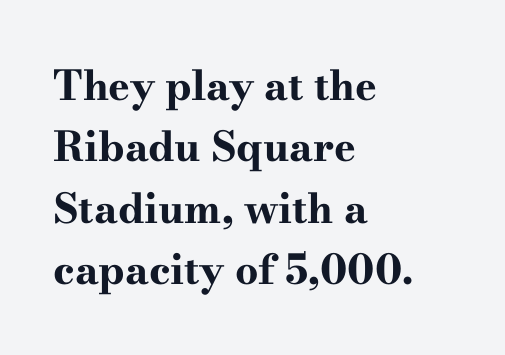
Q: Is the text bold? A: Yes.
Q: Is the text italic (slanted)? A: No, it is upright.
Q: Is the typeface a serif or a sans-serif typeface? A: Serif.
Q: Is the text underlined? A: No.
Q: How is the paragraph aligned? A: Left-aligned.
Q: Is the spacing between letters normal or unusually wide? A: Normal.
Q: Is the spacing between lines tight, normal or loose? A: Normal.
Q: Width (condensed, normal, or wide)? A: Wide.
Q: Stroke contrast? A: High.
Q: x-height? A: Small.
Q: Monospaced? A: No.
